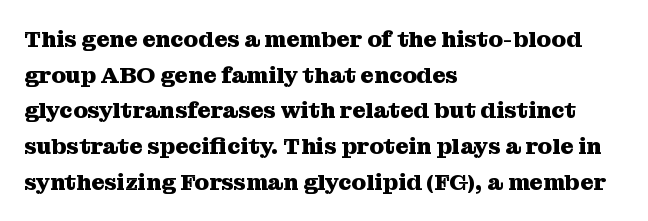
{"italic": "no", "bold": "yes", "underline": "no", "align": "left", "line_spacing": "normal", "line_spacing_ratio": 1.55, "letter_spacing": "normal", "letter_spacing_em": 0.0, "glyph_px": 23}
